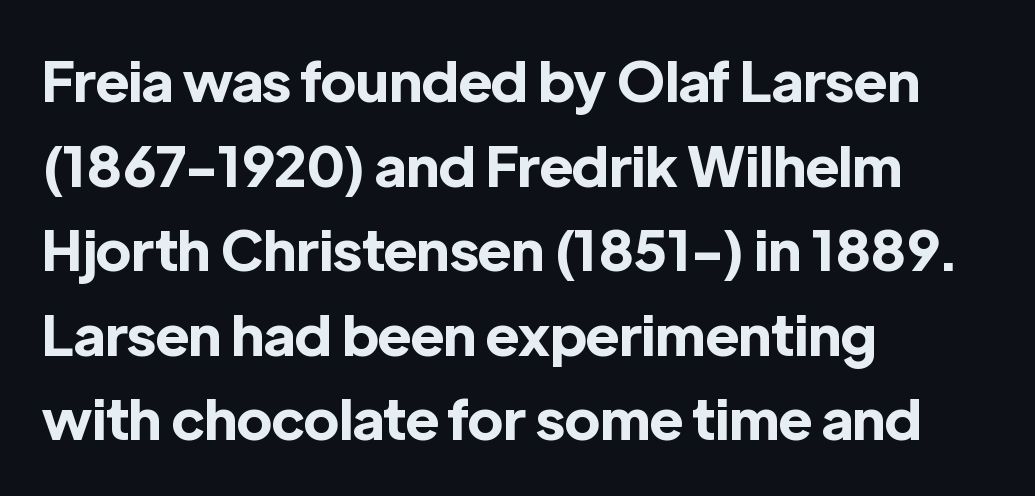
Nothing sits at the stroke ends, so this counts as sans-serif. The type is set solid horizontally, with unmodified tracking. The lines sit at an ordinary, default distance from one another. Bare-footed words on every line. This is the regular roman posture of the typeface. The text block is weighted toward the left margin, trailing off unevenly rightward.
